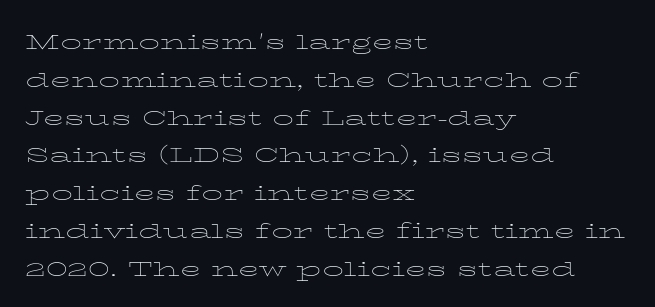
{"italic": "no", "bold": "no", "weight": "thin", "width": "wide", "stroke_contrast": "low", "x_height": "medium", "monospaced": "no", "underline": "no", "align": "left", "line_spacing": "normal", "line_spacing_ratio": 1.35, "letter_spacing": "normal", "letter_spacing_em": 0.0, "glyph_px": 28}
